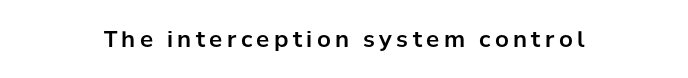
Q: Is the text italic (slanted)? A: No, it is upright.
Q: Is the text underlined? A: No.
Q: Is the spacing between letters normal or unusually wide? A: Unusually wide.
